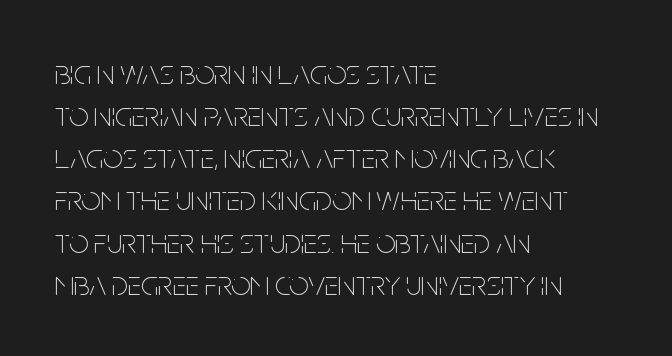
{"serif": "no", "italic": "no", "bold": "no", "weight": "thin", "width": "condensed", "stroke_contrast": "low", "x_height": "large", "monospaced": "no", "underline": "no", "align": "left", "line_spacing_ratio": 1.24, "letter_spacing": "normal", "letter_spacing_em": 0.0, "glyph_px": 34}
